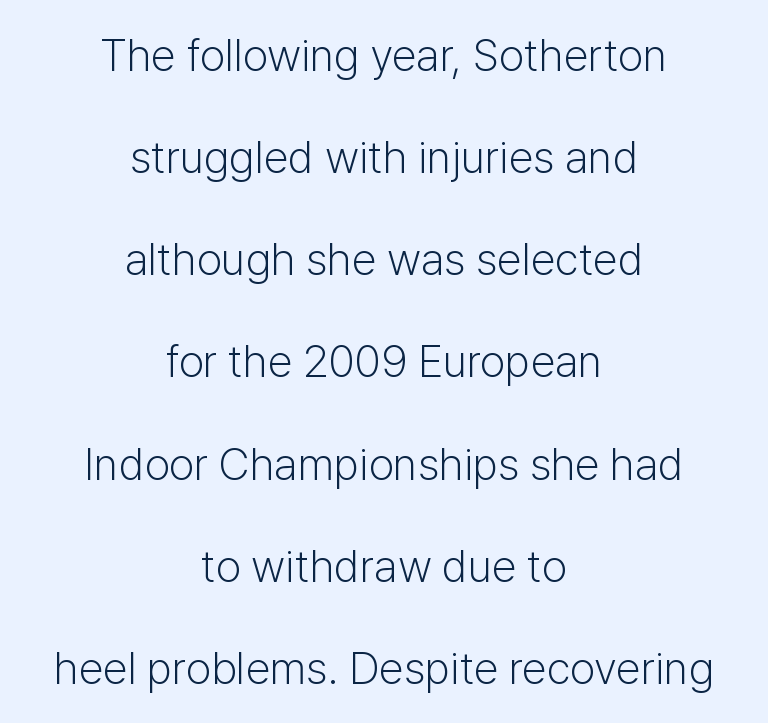
The image shows 45 px light sans-serif type, upright; set centered, loose line spacing (2.27x), normal letter spacing, not underlined; low stroke contrast and a medium x-height.
